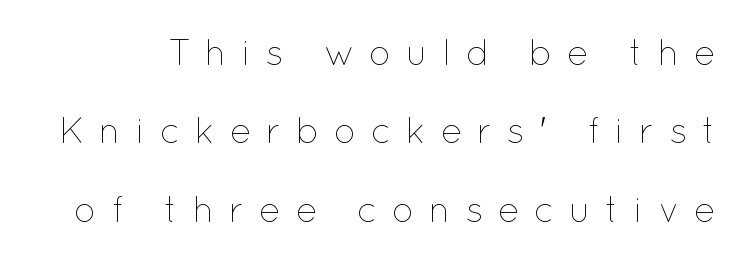
Q: Is the text bold? A: No.
Q: Is the text italic (slanted)? A: No, it is upright.
Q: Is the text underlined? A: No.
Q: Is the spacing between letters normal or unusually wide? A: Unusually wide.
Q: Is the spacing between lines tight, normal or loose? A: Loose.
Q: Width (condensed, normal, or wide)? A: Normal.
Q: Stroke contrast? A: Low.
Q: x-height? A: Medium.
Q: Monospaced? A: No.
